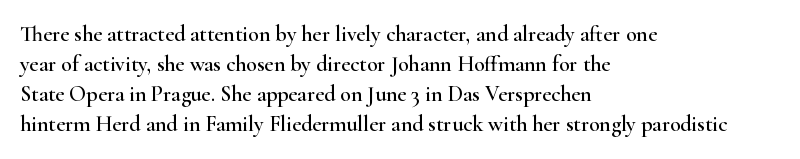
{"italic": "no", "underline": "no", "align": "left", "line_spacing": "normal", "line_spacing_ratio": 1.37, "letter_spacing": "normal", "letter_spacing_em": 0.0, "glyph_px": 22}
